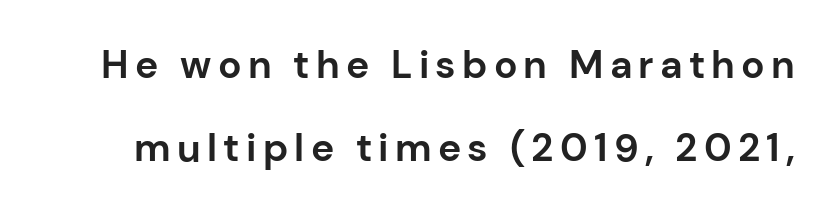
The image shows 39 px bold sans-serif type, upright; set loose line spacing (2.12x), not underlined; low stroke contrast and a medium x-height.
